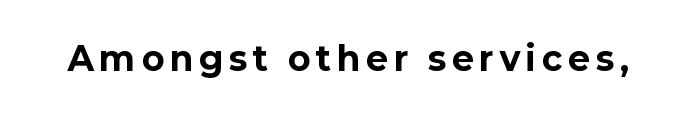
Q: Is the text bold? A: Yes.
Q: Is the text italic (slanted)? A: No, it is upright.
Q: Is the typeface a serif or a sans-serif typeface? A: Sans-serif.
Q: Is the text underlined? A: No.
Q: Width (condensed, normal, or wide)? A: Normal.
Q: Stroke contrast? A: Low.
Q: x-height? A: Medium.
Q: Monospaced? A: No.
